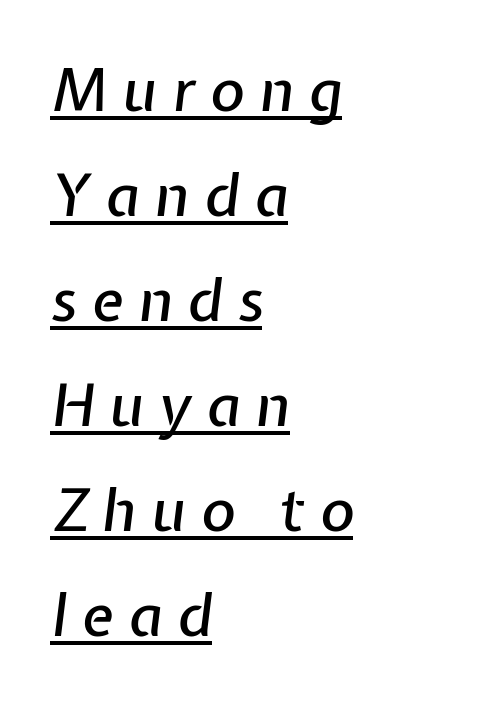
The image shows 59 px text type, italic (leaning right); set left-aligned, line spacing 1.78x, unusually wide letter spacing (+0.25 em), underlined; low stroke contrast and a medium x-height.
